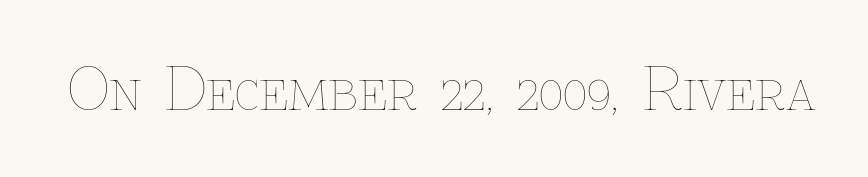
The image shows 58 px thin type, upright; set normal letter spacing, not underlined; low stroke contrast and a medium x-height.
